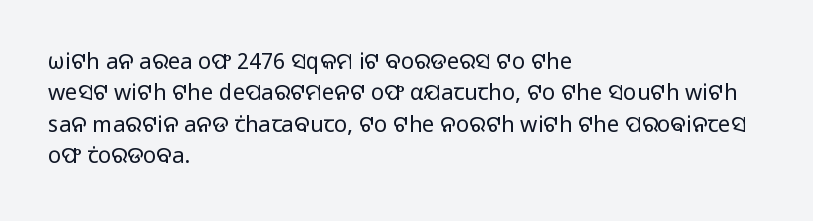
The image shows 22 px text type, upright; set left-aligned, normal line spacing (1.43x), normal letter spacing, not underlined.
